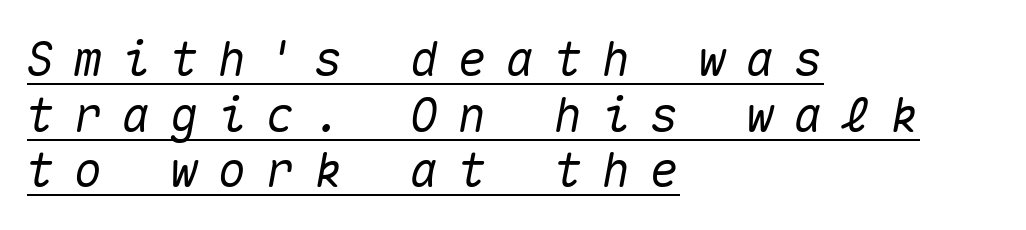
{"italic": "yes", "lean": "right", "slant_degrees": 10, "width": "normal", "stroke_contrast": "medium", "x_height": "medium", "monospaced": "yes", "underline": "yes", "align": "left", "line_spacing_ratio": 1.16, "letter_spacing": "wide", "letter_spacing_em": 0.4, "glyph_px": 48}
